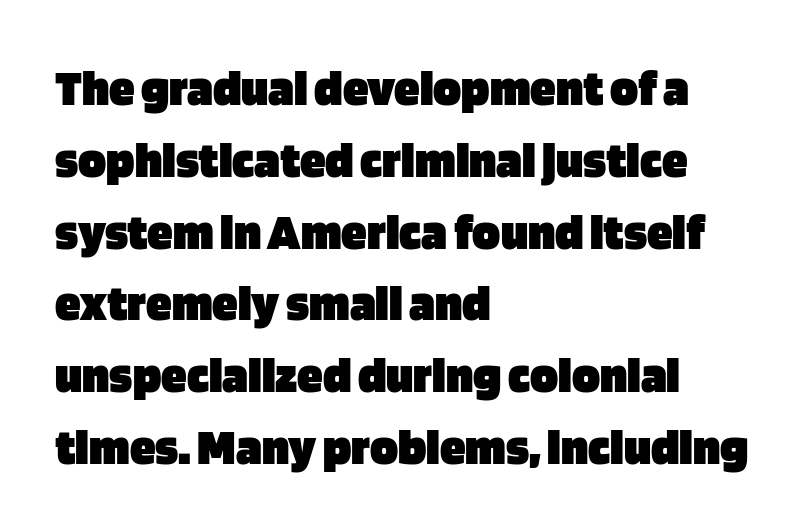
The image shows 52 px heavy sans-serif type, upright; set left-aligned, normal line spacing (1.38x), normal letter spacing, not underlined; low stroke contrast and a large x-height.
